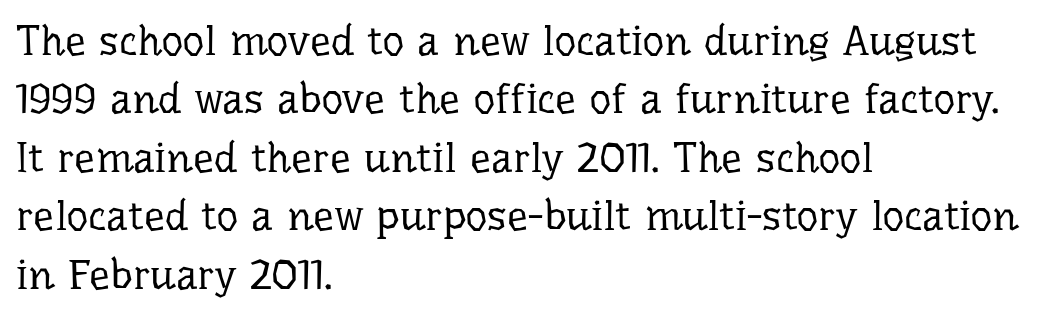
The image shows 42 px regular-weight serif type, upright; set left-aligned, normal line spacing (1.39x), normal letter spacing, not underlined; low stroke contrast and a medium x-height.
